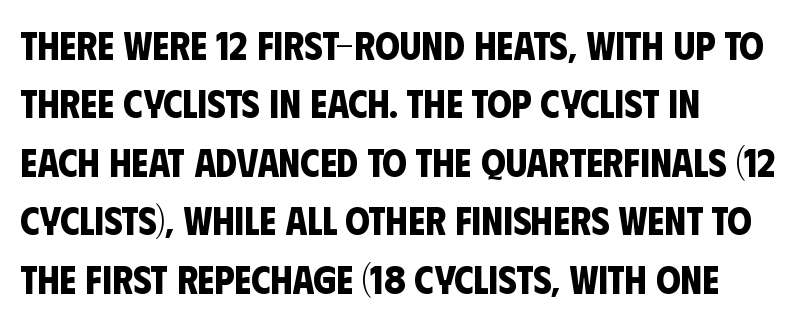
How are the letters spaced? Ordinarily, with no added tracking. Every letter is thick-stroked: bold, no question. One glance says typical: line gaps are just what's usual. Is the block centered? No — it sits flush against the left margin. The rendering uses natural spacing where letterforms have individual widths.
